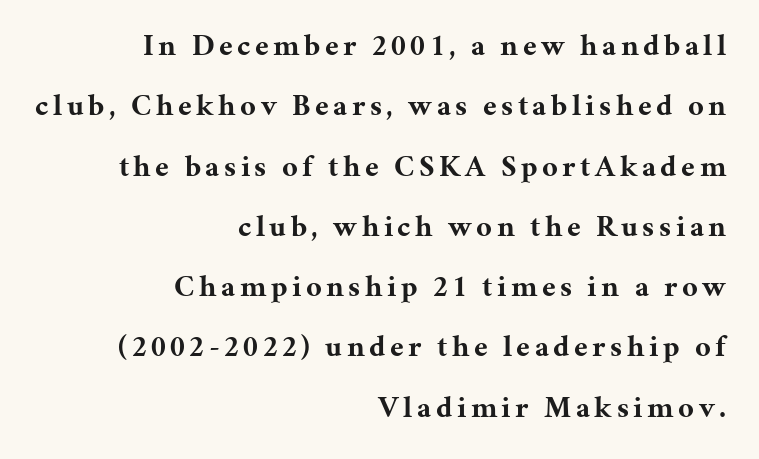
{"serif": "yes", "italic": "no", "bold": "yes", "weight": "bold", "width": "normal", "stroke_contrast": "medium", "x_height": "medium", "monospaced": "no", "underline": "no", "align": "right", "line_spacing": "loose", "line_spacing_ratio": 2.01, "glyph_px": 30}
